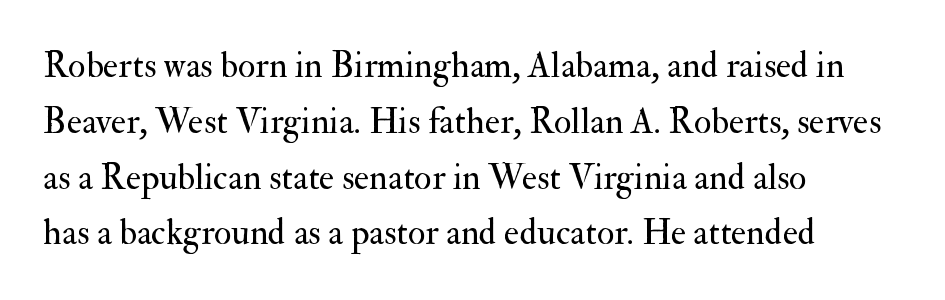
{"serif": "yes", "italic": "no", "bold": "no", "weight": "regular", "width": "normal", "stroke_contrast": "medium", "x_height": "small", "monospaced": "no", "underline": "no", "align": "left", "line_spacing": "normal", "line_spacing_ratio": 1.55, "letter_spacing": "normal", "letter_spacing_em": 0.0, "glyph_px": 36}
